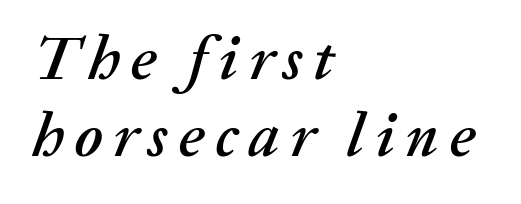
The image shows 62 px text type, italic (leaning right); set left-aligned, line spacing 1.24x, not underlined; medium stroke contrast and a medium x-height.
